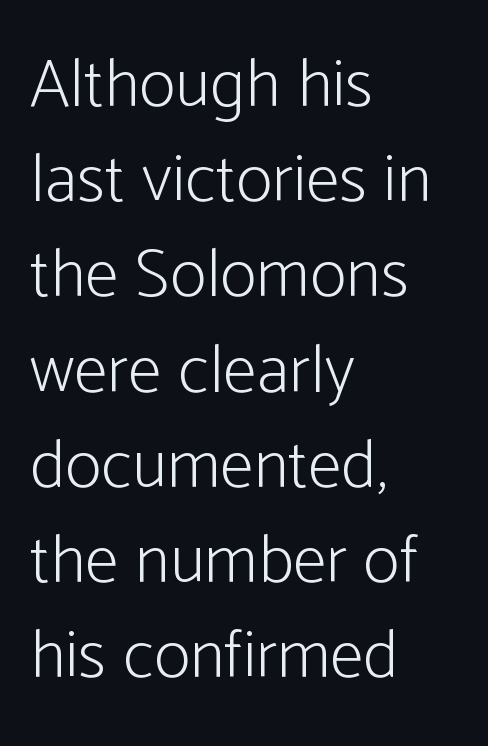
{"serif": "no", "italic": "no", "bold": "no", "weight": "light", "width": "condensed", "stroke_contrast": "low", "x_height": "medium", "monospaced": "no", "underline": "no", "align": "left", "line_spacing": "normal", "line_spacing_ratio": 1.38, "letter_spacing": "normal", "letter_spacing_em": 0.0, "glyph_px": 69}
